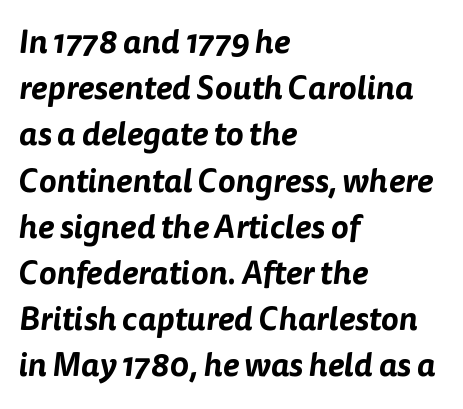
Q: Is the typeface a serif or a sans-serif typeface? A: Sans-serif.
Q: Is the text underlined? A: No.
Q: How is the paragraph aligned? A: Left-aligned.
Q: Is the spacing between letters normal or unusually wide? A: Normal.
Q: Is the spacing between lines tight, normal or loose? A: Normal.
Q: Width (condensed, normal, or wide)? A: Normal.
Q: Stroke contrast? A: Low.
Q: x-height? A: Medium.
Q: Monospaced? A: No.
